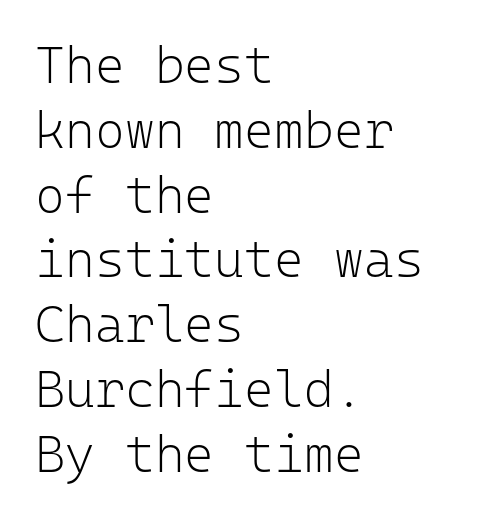
Italic: no, the glyphs are upright roman. Vertical spacing — default. Is this a fixed-width face? Yes — each glyph sits in an identical cell. Serif or sans? Sans — the stroke terminals are bare. Beneath every word, the page is bare. Bold? No — there's no thickening of the strokes.
